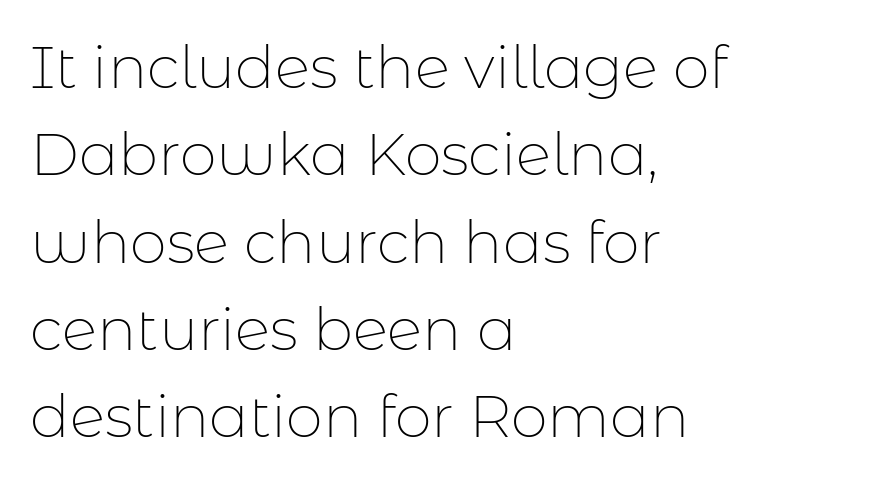
You could not count columns in this text — the font is proportionally spaced. Lines of text with bare space underneath. Style check: upright. The font is comparable to plain body text, perhaps lighter. What kind of face is this? One without serifs — a sans. Tracking here is standard; glyphs follow each other at the usual distance.
